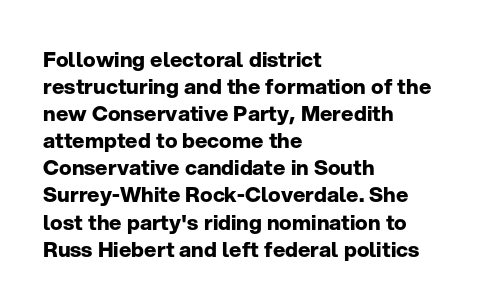
{"italic": "no", "bold": "yes", "underline": "no", "align": "left", "line_spacing": "normal", "line_spacing_ratio": 1.29, "letter_spacing": "normal", "letter_spacing_em": 0.0, "glyph_px": 21}
